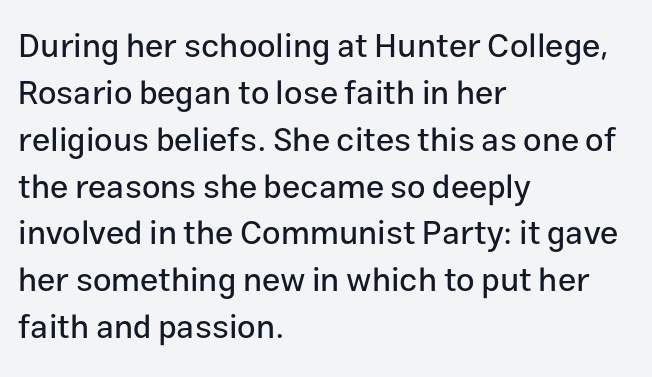
The baseline area is clear. Letterform terminals end flat and unadorned throughout the passage. The block of text has a typical density, with ordinary space between rows. Think of a printed novel: that variable character pitch is what you see here. In CSS terms this would be text-align: left. Ascenders rise straight up at ninety degrees.
